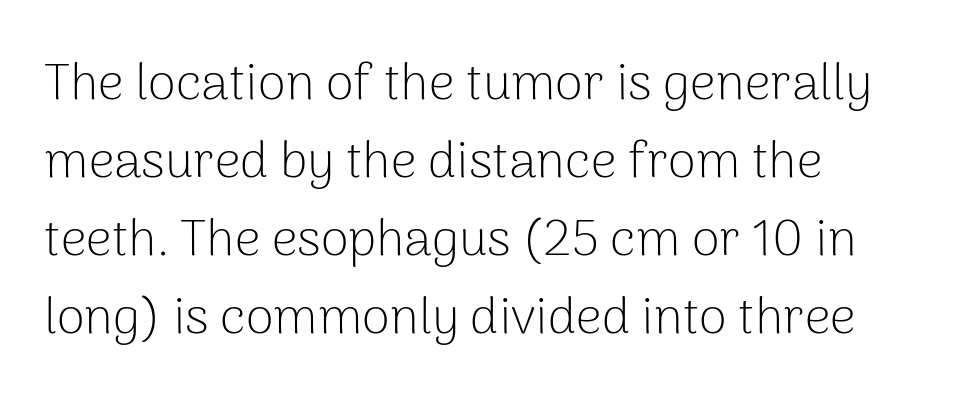
Each letter's strokes conclude bluntly, with no projecting serifs. Successive baselines arrive at the customary interval. The gaps between neighbouring characters are ordinary and unremarkable. Alignment: flush left.
